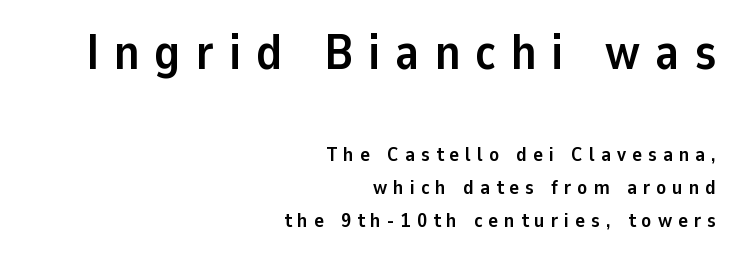
Q: Is the text bold? A: Yes.
Q: Is the text italic (slanted)? A: No, it is upright.
Q: Is the typeface a serif or a sans-serif typeface? A: Sans-serif.
Q: Is the text underlined? A: No.
Q: How is the paragraph aligned? A: Right-aligned.
Q: Is the spacing between letters normal or unusually wide? A: Unusually wide.
Q: Is the spacing between lines tight, normal or loose? A: Normal.
Q: Which block of text is set in a larger size, the first (top) or the second (bottom)? A: The first (top) one.
Q: Width (condensed, normal, or wide)? A: Normal.
Q: Stroke contrast? A: Low.
Q: x-height? A: Medium.
Q: Monospaced? A: No.
